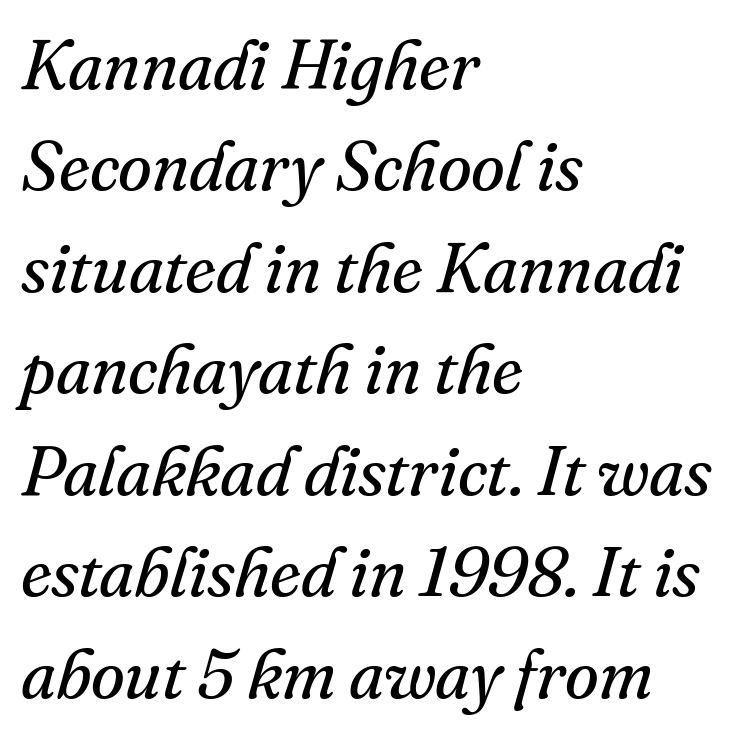
Q: Is the text bold? A: No.
Q: Is the text italic (slanted)? A: Yes, it leans right by about 16 degrees.
Q: Is the typeface a serif or a sans-serif typeface? A: Serif.
Q: Is the text underlined? A: No.
Q: How is the paragraph aligned? A: Left-aligned.
Q: Is the spacing between letters normal or unusually wide? A: Normal.
Q: Is the spacing between lines tight, normal or loose? A: Normal.
Q: Width (condensed, normal, or wide)? A: Normal.
Q: Stroke contrast? A: Medium.
Q: x-height? A: Small.
Q: Monospaced? A: No.
